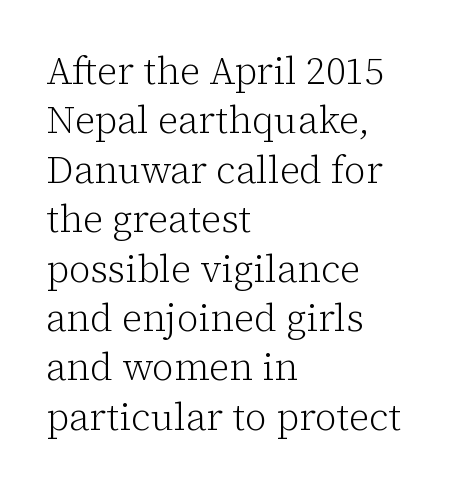
Heft: none added — not bold. A typesetter would label this face a serif. Short and long lines alike share a common starting point at left. Each word holds together tightly as a unit, with standard inter-letter gaps. The rendering uses a moderate line-height, typical for paragraphs. This rendering features lettering with no underline.
